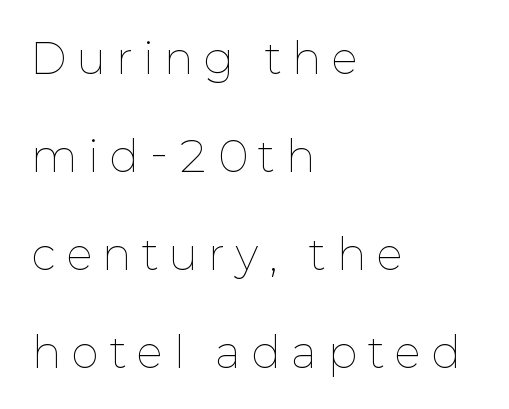
The image shows 42 px thin type, upright; set left-aligned, loose line spacing (2.33x), unusually wide letter spacing (+0.27 em), not underlined; low stroke contrast and a medium x-height.
